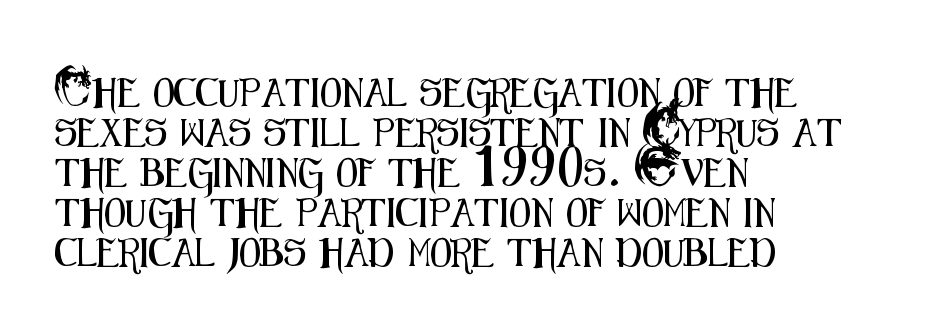
{"serif": "no", "italic": "no", "width": "condensed", "stroke_contrast": "medium", "x_height": "small", "monospaced": "no", "underline": "no", "align": "left", "line_spacing": "normal", "line_spacing_ratio": 1.43, "letter_spacing": "normal", "letter_spacing_em": 0.0, "glyph_px": 28}
